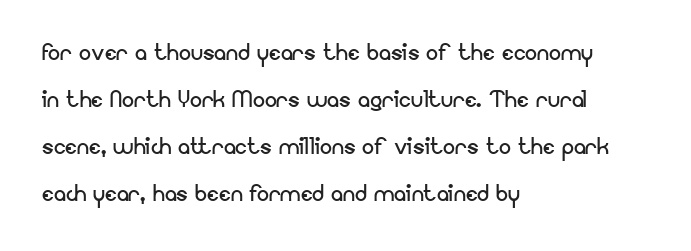
Q: Is the text bold? A: No.
Q: Is the text italic (slanted)? A: No, it is upright.
Q: Is the typeface a serif or a sans-serif typeface? A: Sans-serif.
Q: Is the text underlined? A: No.
Q: How is the paragraph aligned? A: Left-aligned.
Q: Is the spacing between letters normal or unusually wide? A: Normal.
Q: Is the spacing between lines tight, normal or loose? A: Normal.
Q: Width (condensed, normal, or wide)? A: Normal.
Q: Stroke contrast? A: Low.
Q: x-height? A: Small.
Q: Monospaced? A: No.
